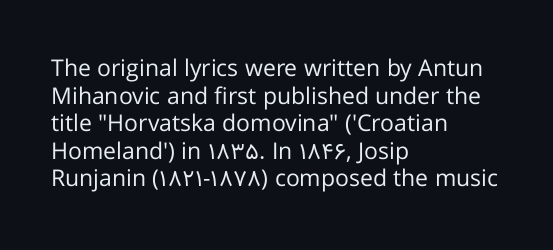
Q: Is the text bold? A: No.
Q: Is the text italic (slanted)? A: No, it is upright.
Q: Is the text underlined? A: No.
Q: How is the paragraph aligned? A: Left-aligned.
Q: Is the spacing between letters normal or unusually wide? A: Normal.
